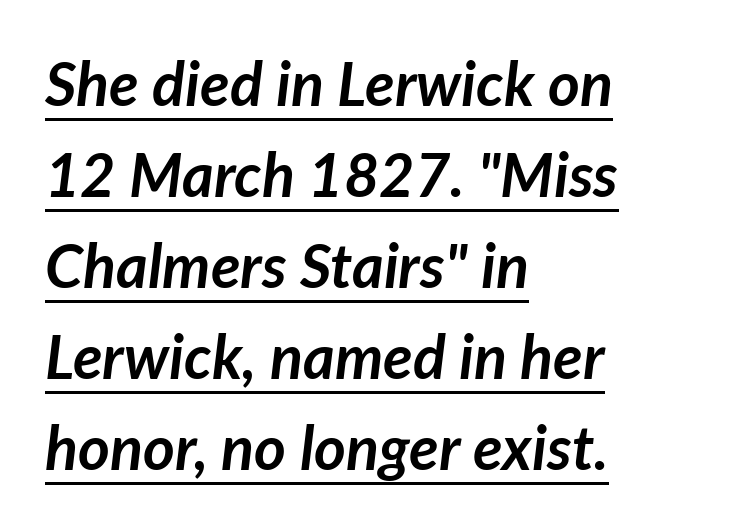
{"italic": "yes", "lean": "right", "slant_degrees": 7, "bold": "yes", "weight": "semibold", "width": "normal", "stroke_contrast": "low", "x_height": "medium", "monospaced": "no", "underline": "yes", "align": "left", "line_spacing": "normal", "line_spacing_ratio": 1.49, "letter_spacing": "normal", "letter_spacing_em": 0.0, "glyph_px": 61}
